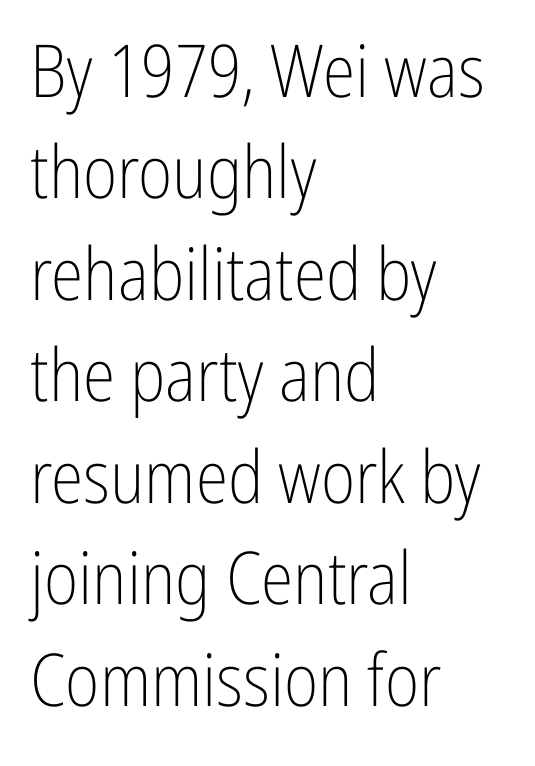
Q: Is the text bold? A: No.
Q: Is the text italic (slanted)? A: No, it is upright.
Q: Is the typeface a serif or a sans-serif typeface? A: Sans-serif.
Q: Is the text underlined? A: No.
Q: How is the paragraph aligned? A: Left-aligned.
Q: Is the spacing between letters normal or unusually wide? A: Normal.
Q: Is the spacing between lines tight, normal or loose? A: Normal.
Q: Width (condensed, normal, or wide)? A: Condensed.
Q: Stroke contrast? A: Low.
Q: x-height? A: Medium.
Q: Monospaced? A: No.
